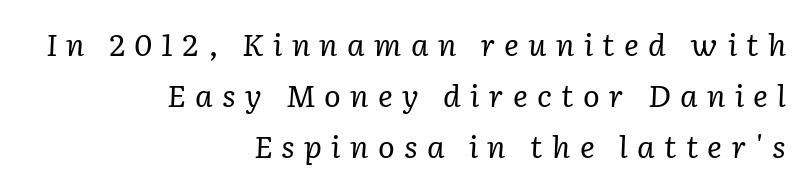
The image shows 31 px regular-weight serif type, italic (leaning right); set right-aligned, normal line spacing (1.65x), unusually wide letter spacing (+0.3 em), not underlined; low stroke contrast and a medium x-height.
